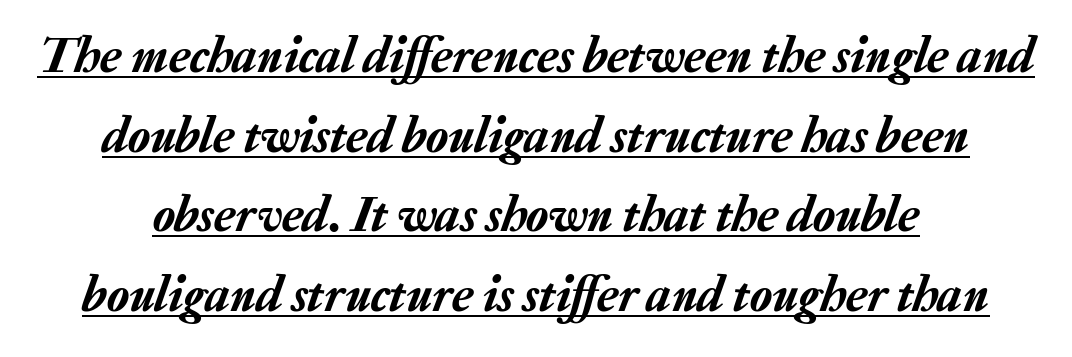
The setting favours the middle, as headings and verse often do. What's the leading like? Ordinary, nothing unusual. Would a proofreader flag this as italicized? Yes. Each line of the rendering has a horizontal stroke beneath the glyphs. The line texture is even and compact thanks to regular tracking. Each letter keeps its own natural width here, so spacing adapts to shape.
